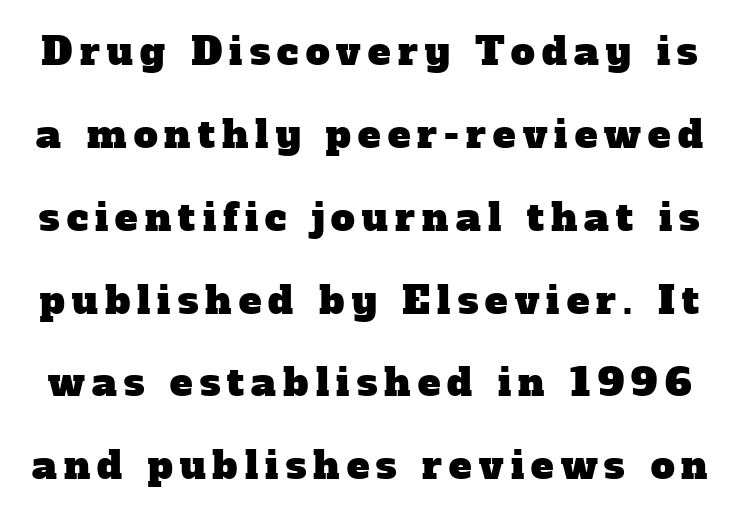
{"serif": "yes", "width": "normal", "stroke_contrast": "low", "x_height": "medium", "monospaced": "no", "underline": "no", "line_spacing": "loose", "line_spacing_ratio": 2.18, "glyph_px": 38}
